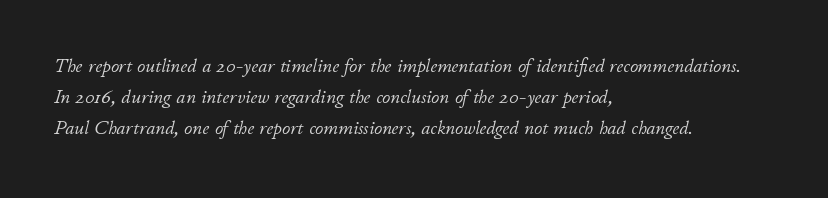
Q: Is the text bold? A: No.
Q: Is the text italic (slanted)? A: Yes, it leans right by about 11 degrees.
Q: Is the text underlined? A: No.
Q: How is the paragraph aligned? A: Left-aligned.
Q: Is the spacing between letters normal or unusually wide? A: Normal.
Q: Is the spacing between lines tight, normal or loose? A: Normal.
